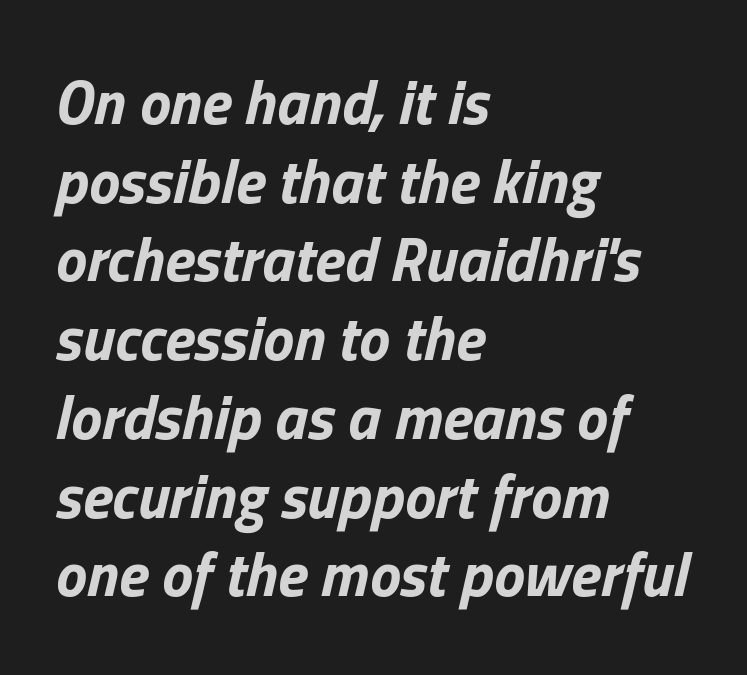
{"italic": "yes", "lean": "right", "slant_degrees": 13, "bold": "yes", "weight": "bold", "width": "normal", "stroke_contrast": "low", "x_height": "medium", "monospaced": "no", "underline": "no", "align": "left", "line_spacing": "normal", "line_spacing_ratio": 1.27, "letter_spacing": "normal", "letter_spacing_em": 0.0, "glyph_px": 62}
